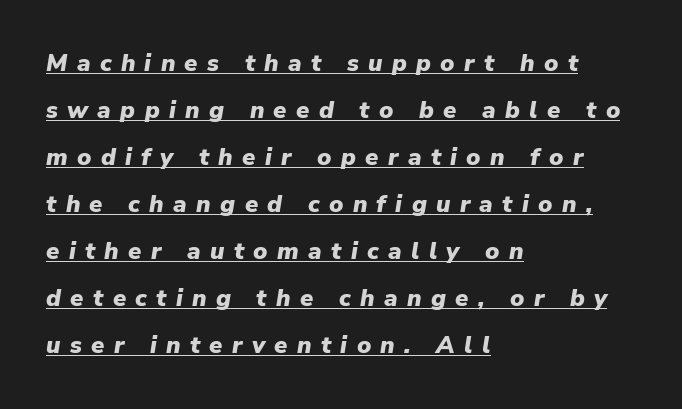
Loosely led — the rows are spread out. Observe the wide spacing: letters keep a clear distance from each other. An italicized treatment has been applied to the whole sample. Layout note: lines flush left. Looks like someone drew a line under every word here. Chunky letters — that's bold for sure.
